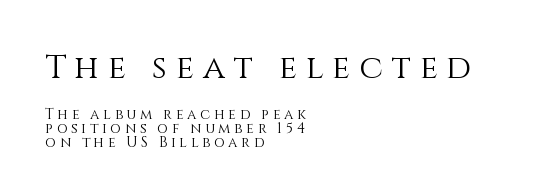
Q: Is the text bold? A: No.
Q: Is the text italic (slanted)? A: No, it is upright.
Q: Is the text underlined? A: No.
Q: How is the paragraph aligned? A: Left-aligned.
Q: Is the spacing between letters normal or unusually wide? A: Unusually wide.
Q: Is the spacing between lines tight, normal or loose? A: Tight.
Q: Which block of text is set in a larger size, the first (top) or the second (bottom)? A: The first (top) one.
Q: Width (condensed, normal, or wide)? A: Normal.
Q: Stroke contrast? A: Medium.
Q: x-height? A: Large.
Q: Monospaced? A: No.
